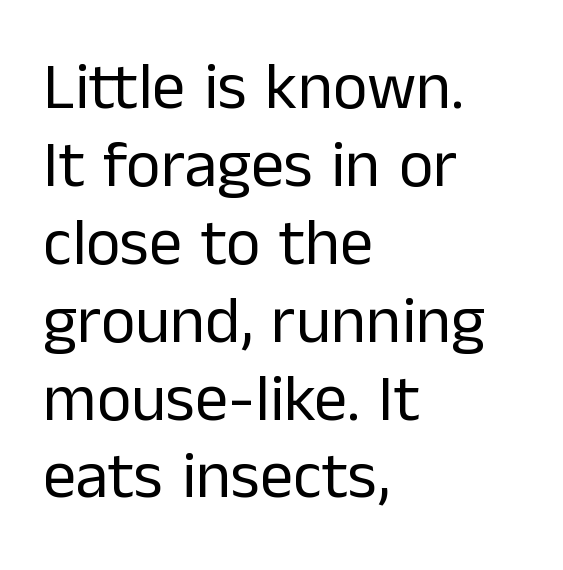
Q: Is the text bold? A: No.
Q: Is the text italic (slanted)? A: No, it is upright.
Q: Is the typeface a serif or a sans-serif typeface? A: Sans-serif.
Q: Is the text underlined? A: No.
Q: How is the paragraph aligned? A: Left-aligned.
Q: Is the spacing between letters normal or unusually wide? A: Normal.
Q: Width (condensed, normal, or wide)? A: Normal.
Q: Stroke contrast? A: Low.
Q: x-height? A: Medium.
Q: Monospaced? A: No.
